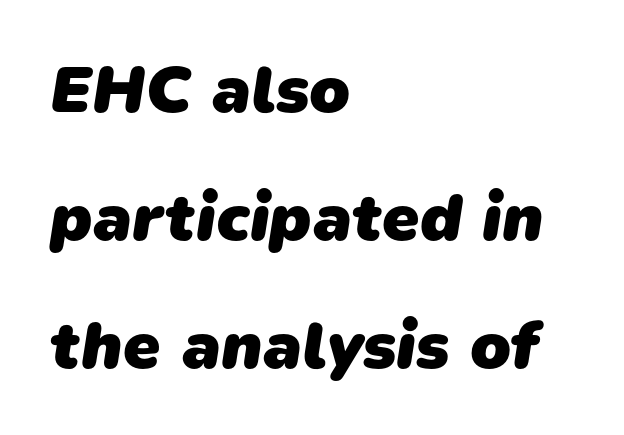
The image shows 67 px heavy sans-serif type; set left-aligned, loose line spacing (1.91x), normal letter spacing, not underlined; low stroke contrast and a medium x-height.
